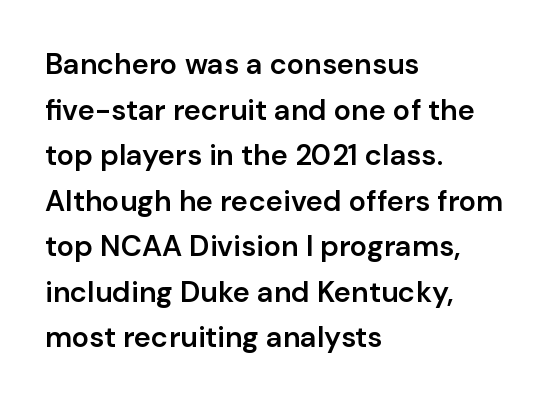
{"serif": "no", "italic": "no", "bold": "semi", "weight": "semibold", "width": "normal", "stroke_contrast": "low", "x_height": "medium", "monospaced": "no", "underline": "no", "align": "left", "line_spacing": "normal", "line_spacing_ratio": 1.57, "letter_spacing": "normal", "letter_spacing_em": 0.0, "glyph_px": 29}
